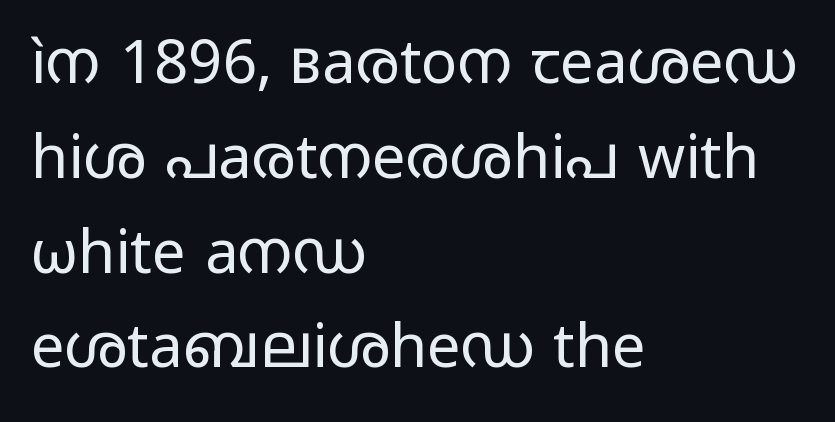
Do the characters align in a grid? No, the font is proportional. The passage shown is typeset with a sans-serif family. Has an underline been added? It has not. Look at the tracking — it's just the regular setting, nothing added.
